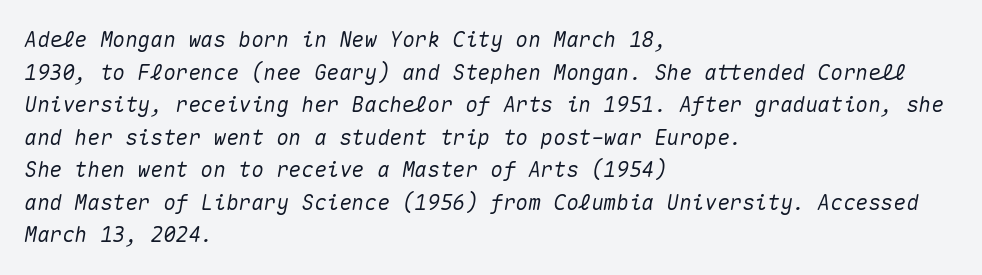
Q: Is the text italic (slanted)? A: Yes, it leans right by about 10 degrees.
Q: Is the text underlined? A: No.
Q: How is the paragraph aligned? A: Left-aligned.
Q: Is the spacing between letters normal or unusually wide? A: Normal.
Q: Is the spacing between lines tight, normal or loose? A: Normal.
